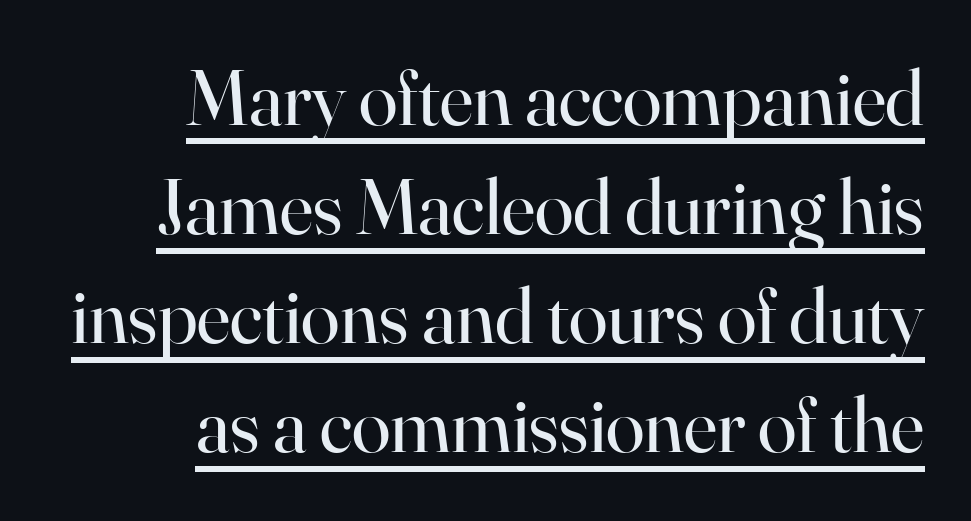
The image shows 79 px regular-weight serif type, upright; set right-aligned, normal line spacing (1.38x), normal letter spacing, underlined; high stroke contrast and a small x-height.
